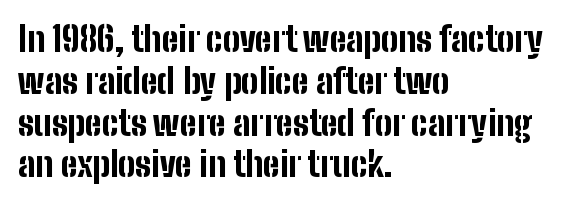
Q: Is the text bold? A: Yes.
Q: Is the text italic (slanted)? A: No, it is upright.
Q: Is the typeface a serif or a sans-serif typeface? A: Sans-serif.
Q: Is the text underlined? A: No.
Q: How is the paragraph aligned? A: Left-aligned.
Q: Is the spacing between letters normal or unusually wide? A: Normal.
Q: Width (condensed, normal, or wide)? A: Condensed.
Q: Stroke contrast? A: Low.
Q: x-height? A: Medium.
Q: Monospaced? A: No.
